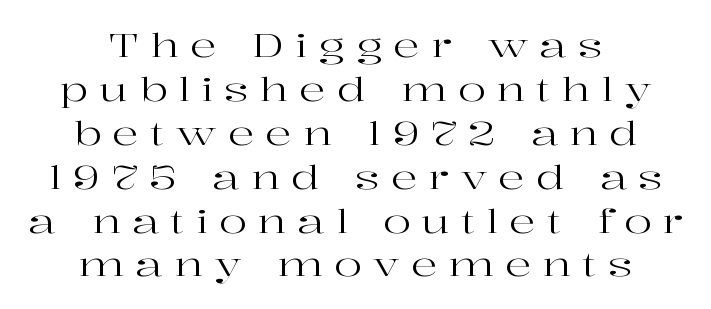
Q: Is the text bold? A: No.
Q: Is the text italic (slanted)? A: No, it is upright.
Q: Is the typeface a serif or a sans-serif typeface? A: Serif.
Q: Is the text underlined? A: No.
Q: How is the paragraph aligned? A: Centered.
Q: Is the spacing between letters normal or unusually wide? A: Unusually wide.
Q: Is the spacing between lines tight, normal or loose? A: Normal.
Q: Width (condensed, normal, or wide)? A: Wide.
Q: Stroke contrast? A: High.
Q: x-height? A: Medium.
Q: Monospaced? A: No.
